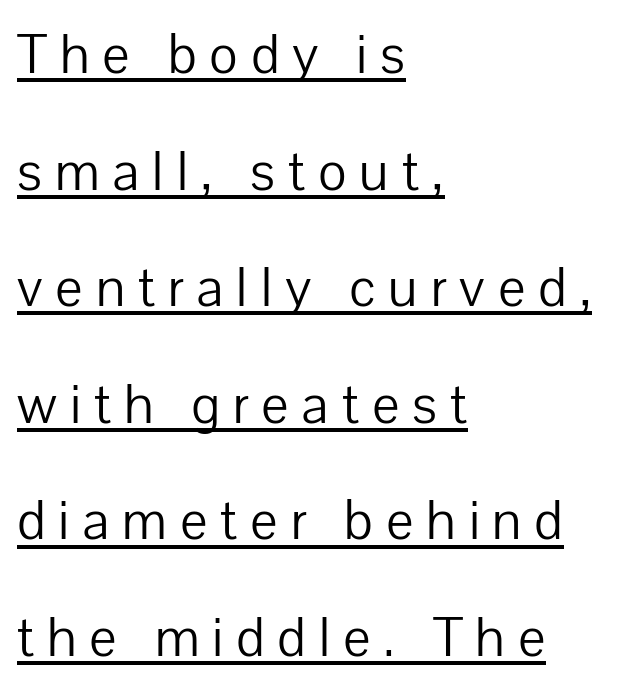
Q: Is the text bold? A: No.
Q: Is the text italic (slanted)? A: No, it is upright.
Q: Is the typeface a serif or a sans-serif typeface? A: Sans-serif.
Q: Is the text underlined? A: Yes.
Q: How is the paragraph aligned? A: Left-aligned.
Q: Is the spacing between letters normal or unusually wide? A: Unusually wide.
Q: Is the spacing between lines tight, normal or loose? A: Loose.
Q: Width (condensed, normal, or wide)? A: Normal.
Q: Stroke contrast? A: Low.
Q: x-height? A: Medium.
Q: Monospaced? A: No.
